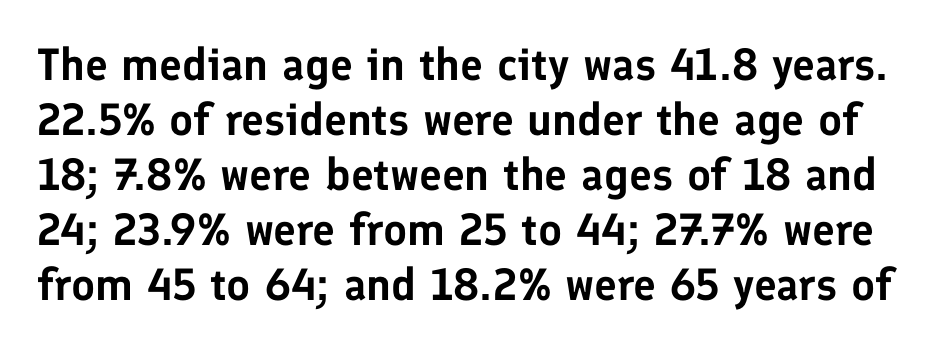
The image shows 45 px sans-serif type, upright; set line spacing 1.22x, normal letter spacing, not underlined; low stroke contrast and a medium x-height.
